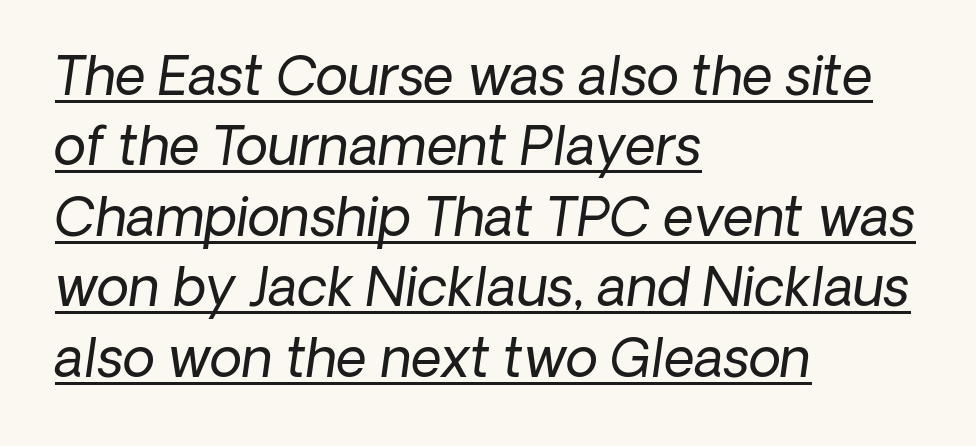
{"italic": "yes", "lean": "right", "slant_degrees": 8, "bold": "no", "weight": "regular", "width": "normal", "stroke_contrast": "low", "x_height": "medium", "monospaced": "no", "underline": "yes", "align": "left", "line_spacing": "normal", "line_spacing_ratio": 1.33, "letter_spacing": "normal", "letter_spacing_em": 0.0, "glyph_px": 53}
